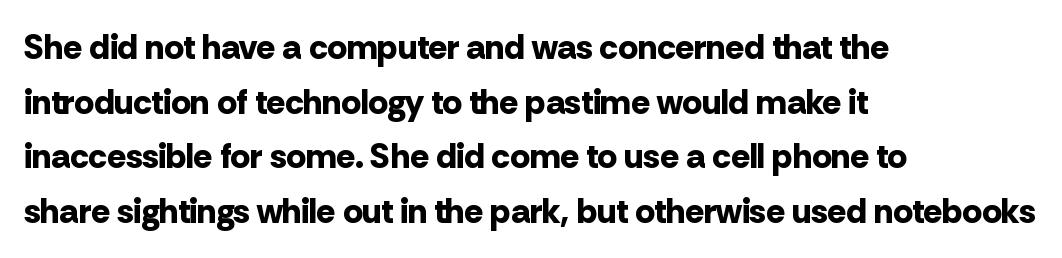
The image shows 35 px bold sans-serif type, upright; set left-aligned, normal line spacing (1.56x), normal letter spacing, not underlined; low stroke contrast and a medium x-height.
